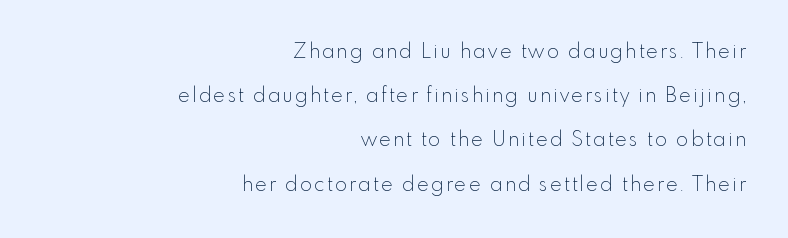
The image shows 20 px text type, upright; set right-aligned, loose line spacing (2.21x), not underlined.
